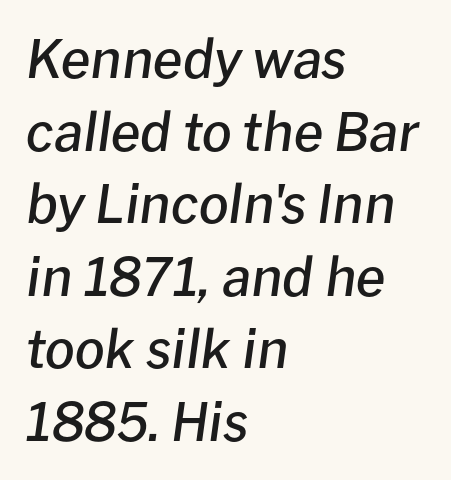
The image shows 53 px semibold type, italic (leaning right); set left-aligned, normal line spacing (1.37x), normal letter spacing, not underlined; low stroke contrast and a medium x-height.
